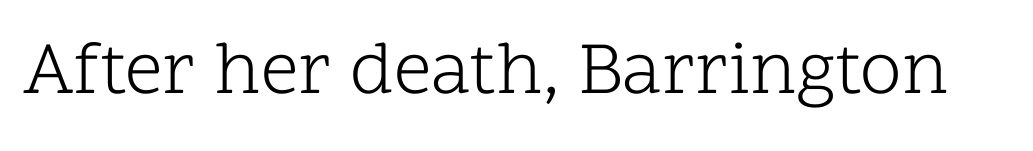
The letterforms sit at book weight or below. Underline: absent. A typesetter would mark this as roman, not italic. Students, note that the glyphs here touch the page at normal intervals.
